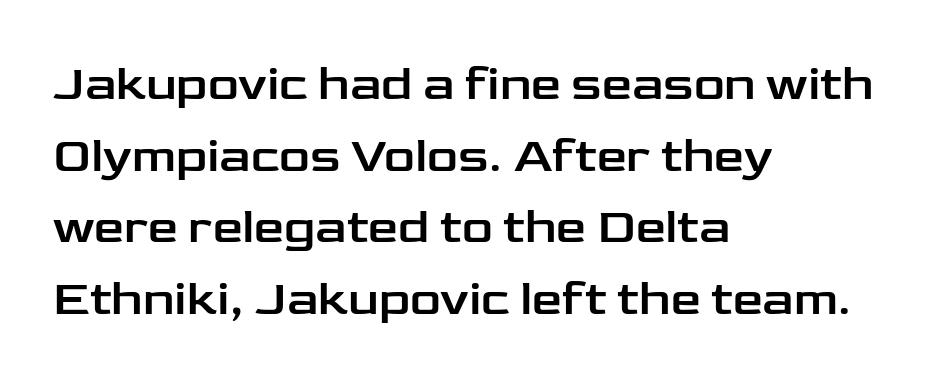
The image shows 48 px wide sans-serif type, upright; set left-aligned, normal line spacing (1.49x), normal letter spacing, not underlined; low stroke contrast and a medium x-height.
